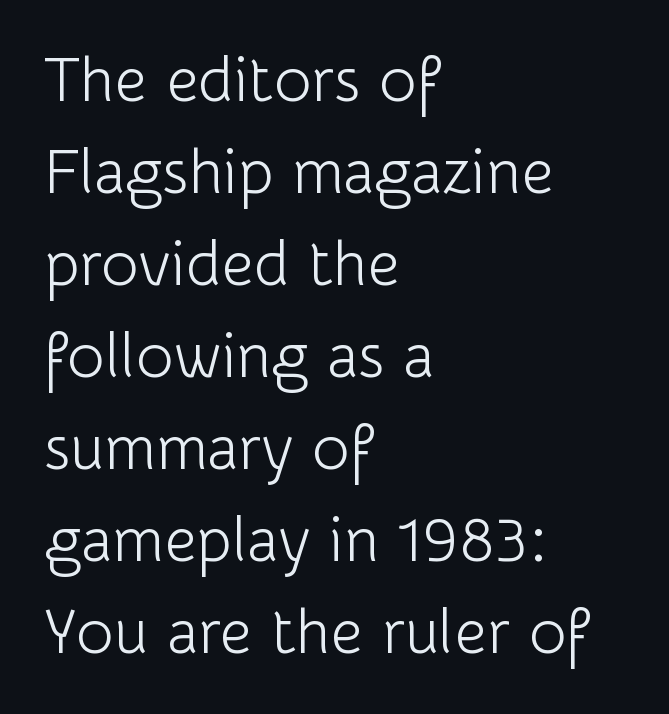
The image shows 63 px light sans-serif type, upright; set left-aligned, normal line spacing (1.46x), normal letter spacing, not underlined; low stroke contrast and a medium x-height.
